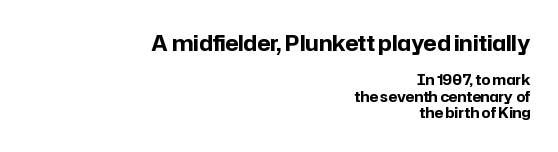
Q: Is the text bold? A: Yes.
Q: Is the text italic (slanted)? A: No, it is upright.
Q: Is the text underlined? A: No.
Q: How is the paragraph aligned? A: Right-aligned.
Q: Is the spacing between letters normal or unusually wide? A: Normal.
Q: Which block of text is set in a larger size, the first (top) or the second (bottom)? A: The first (top) one.
